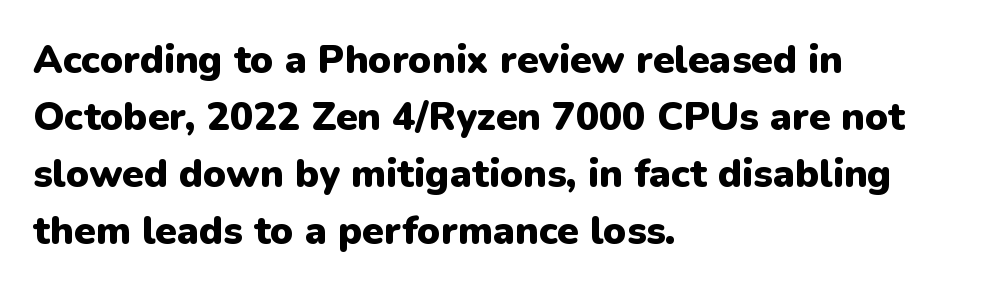
Q: Is the text bold? A: Yes.
Q: Is the text italic (slanted)? A: No, it is upright.
Q: Is the typeface a serif or a sans-serif typeface? A: Sans-serif.
Q: Is the text underlined? A: No.
Q: How is the paragraph aligned? A: Left-aligned.
Q: Is the spacing between letters normal or unusually wide? A: Normal.
Q: Is the spacing between lines tight, normal or loose? A: Normal.
Q: Width (condensed, normal, or wide)? A: Normal.
Q: Stroke contrast? A: Low.
Q: x-height? A: Medium.
Q: Monospaced? A: No.
